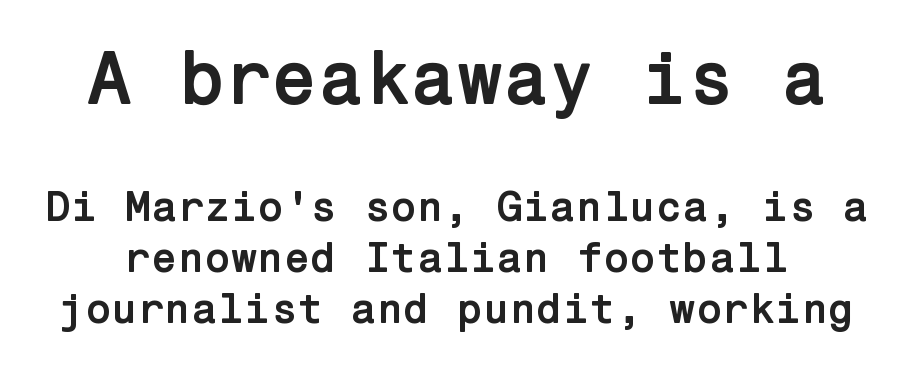
Q: Is the text bold? A: Yes.
Q: Is the text italic (slanted)? A: No, it is upright.
Q: Is the typeface a serif or a sans-serif typeface? A: Sans-serif.
Q: Is the text underlined? A: No.
Q: Is the spacing between letters normal or unusually wide? A: Normal.
Q: Which block of text is set in a larger size, the first (top) or the second (bottom)? A: The first (top) one.
Q: Width (condensed, normal, or wide)? A: Normal.
Q: Stroke contrast? A: Low.
Q: x-height? A: Medium.
